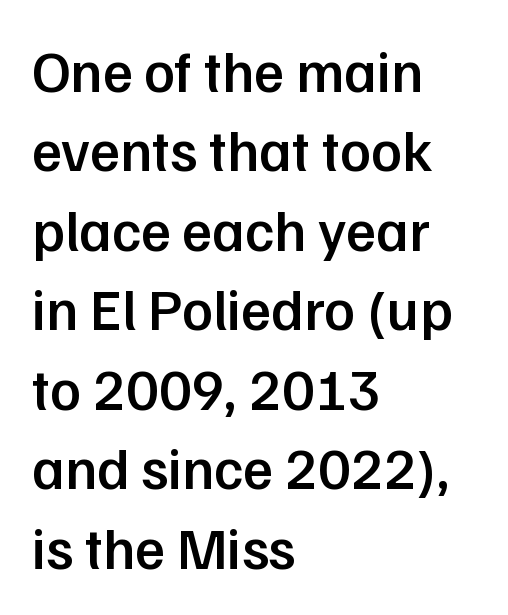
{"serif": "no", "italic": "no", "bold": "semi", "weight": "semibold", "width": "normal", "stroke_contrast": "low", "x_height": "medium", "monospaced": "no", "underline": "no", "align": "left", "line_spacing": "normal", "line_spacing_ratio": 1.37, "letter_spacing": "normal", "letter_spacing_em": 0.0, "glyph_px": 58}
